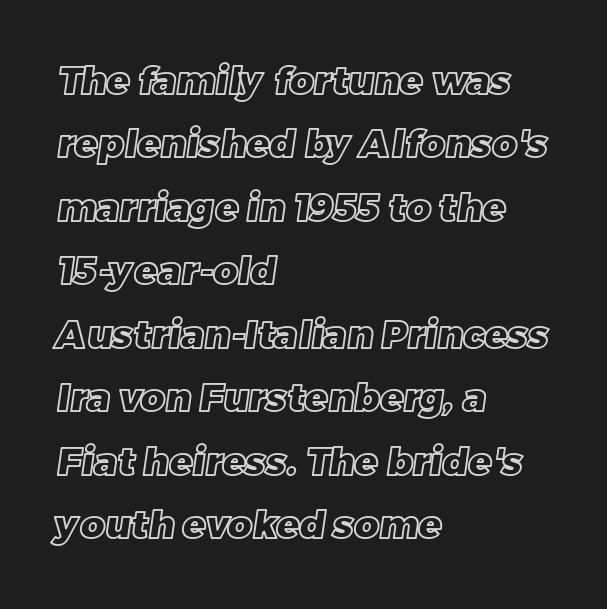
Every row of glyphs begins at an identical x-position on the left. Type without underlining. Short note: letters normally spaced. Character widths vary here, with narrow letters taking less room than wide ones. Each new line begins a customary step beneath the previous one.
